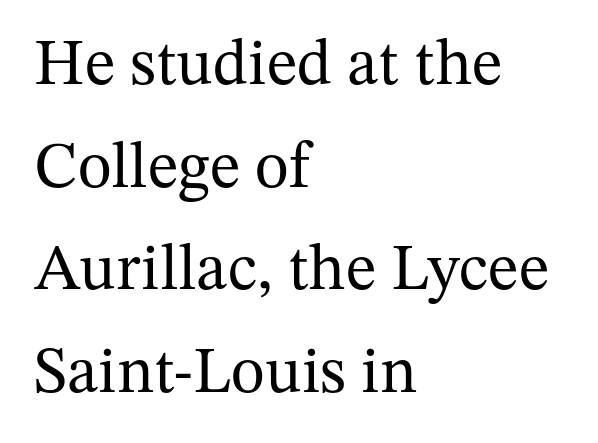
{"serif": "yes", "italic": "no", "bold": "no", "weight": "regular", "width": "normal", "stroke_contrast": "medium", "x_height": "medium", "monospaced": "no", "underline": "no", "align": "left", "line_spacing": "normal", "line_spacing_ratio": 1.58, "letter_spacing": "normal", "letter_spacing_em": 0.0, "glyph_px": 65}
